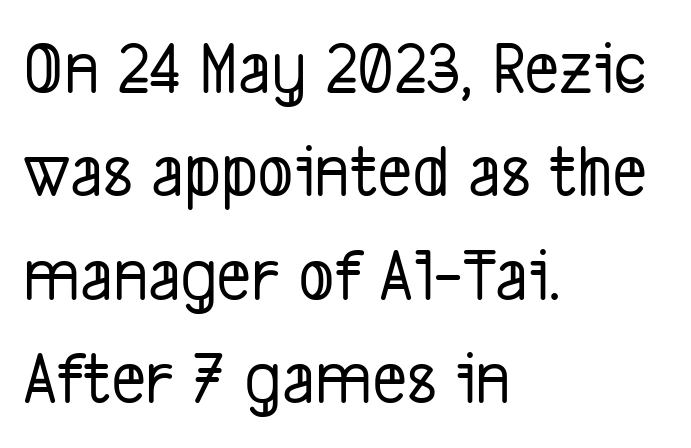
{"serif": "no", "width": "condensed", "stroke_contrast": "low", "x_height": "medium", "monospaced": "no", "underline": "no", "align": "left", "line_spacing": "normal", "line_spacing_ratio": 1.38, "letter_spacing": "normal", "letter_spacing_em": 0.0, "glyph_px": 75}
